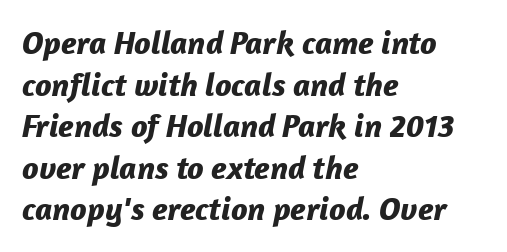
Q: Is the text bold? A: Yes.
Q: Is the text italic (slanted)? A: Yes, it leans right by about 12 degrees.
Q: Is the text underlined? A: No.
Q: How is the paragraph aligned? A: Left-aligned.
Q: Is the spacing between letters normal or unusually wide? A: Normal.
Q: Is the spacing between lines tight, normal or loose? A: Normal.
Q: Width (condensed, normal, or wide)? A: Normal.
Q: Stroke contrast? A: Low.
Q: x-height? A: Medium.
Q: Monospaced? A: No.
